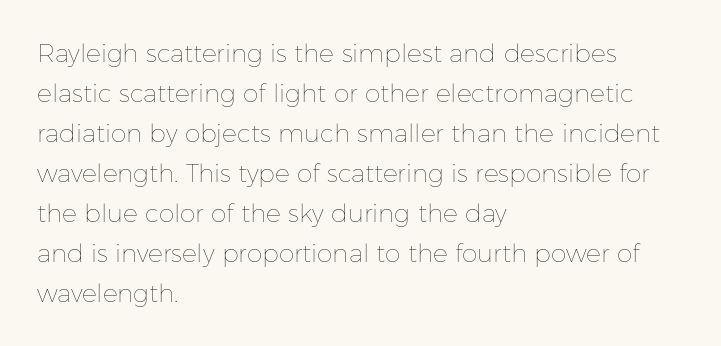
Q: Is the text bold? A: No.
Q: Is the text italic (slanted)? A: No, it is upright.
Q: Is the text underlined? A: No.
Q: How is the paragraph aligned? A: Left-aligned.
Q: Is the spacing between letters normal or unusually wide? A: Normal.
Q: Is the spacing between lines tight, normal or loose? A: Normal.
